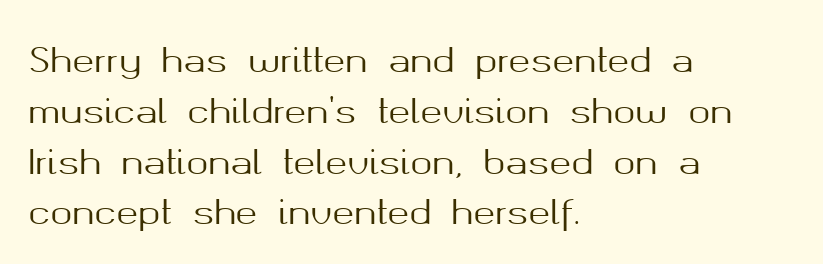
{"serif": "no", "italic": "no", "width": "normal", "stroke_contrast": "medium", "x_height": "medium", "monospaced": "no", "underline": "no", "align": "left", "line_spacing": "normal", "line_spacing_ratio": 1.54, "letter_spacing": "normal", "letter_spacing_em": 0.0, "glyph_px": 33}
